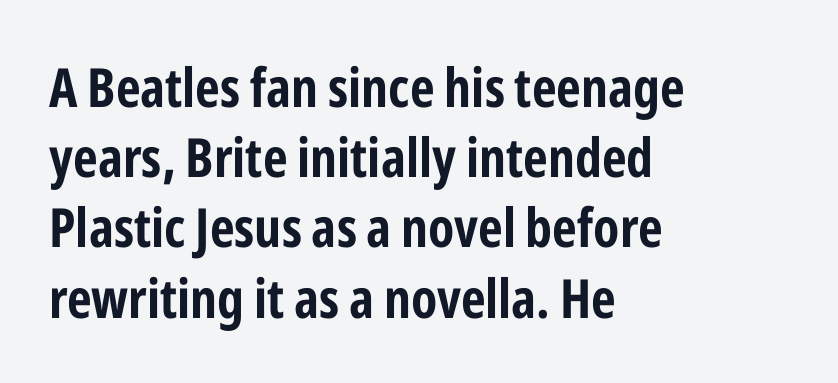
The image shows 54 px bold, condensed sans-serif type, upright; set left-aligned, normal line spacing (1.3x), normal letter spacing, not underlined; low stroke contrast and a medium x-height.
